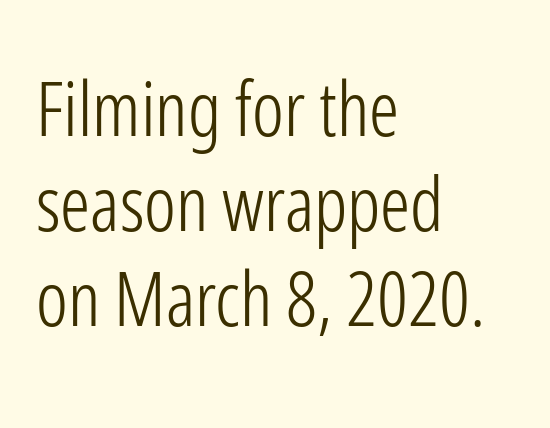
The designer left line spacing at the default. Stroke mass is kept to a normal reading level or below. In terms of posture, this sample is upright. You can tell from the bare stems that sans-serif type was used. Proportional: the letters do not fall into vertical columns.
